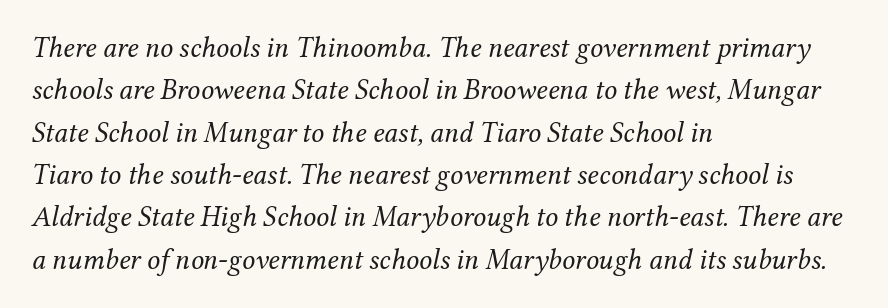
The image shows 29 px regular-weight serif type, italic (leaning right); set left-aligned, normal line spacing (1.46x), normal letter spacing, not underlined; medium stroke contrast and a medium x-height.
